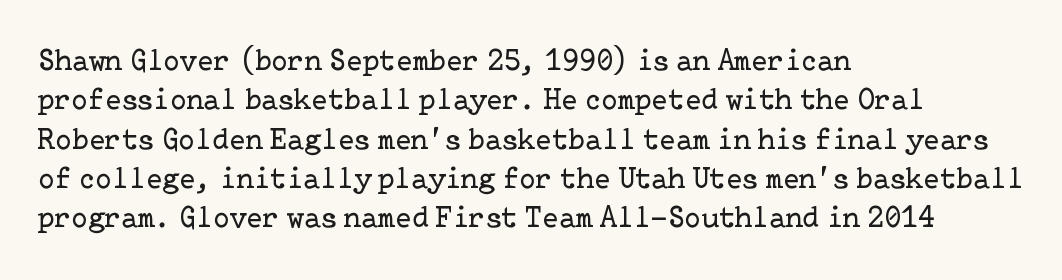
Weight: not bold — regular or lighter. Type style note: has serifs. The glyphs are unaccompanied by any horizontal stroke below them. The text block is weighted toward the left margin, trailing off unevenly rightward. The vertical gap from one line to the next is medium. Look at the tracking — it's just the regular setting, nothing added.
